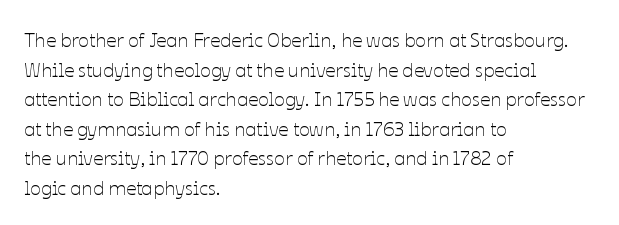
Q: Is the text bold? A: No.
Q: Is the text italic (slanted)? A: No, it is upright.
Q: Is the text underlined? A: No.
Q: How is the paragraph aligned? A: Left-aligned.
Q: Is the spacing between letters normal or unusually wide? A: Normal.
Q: Is the spacing between lines tight, normal or loose? A: Normal.
